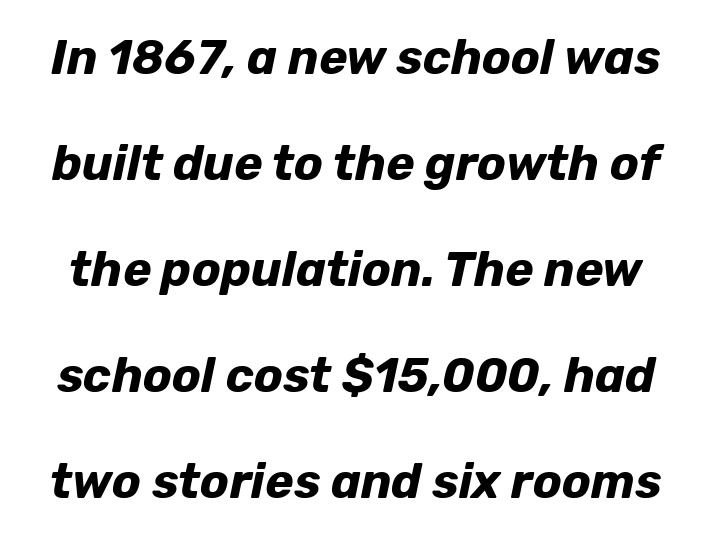
{"italic": "yes", "lean": "right", "slant_degrees": 12, "bold": "yes", "weight": "bold", "width": "normal", "stroke_contrast": "low", "x_height": "medium", "monospaced": "no", "underline": "no", "line_spacing": "loose", "line_spacing_ratio": 2.21, "letter_spacing": "normal", "letter_spacing_em": 0.0, "glyph_px": 48}
